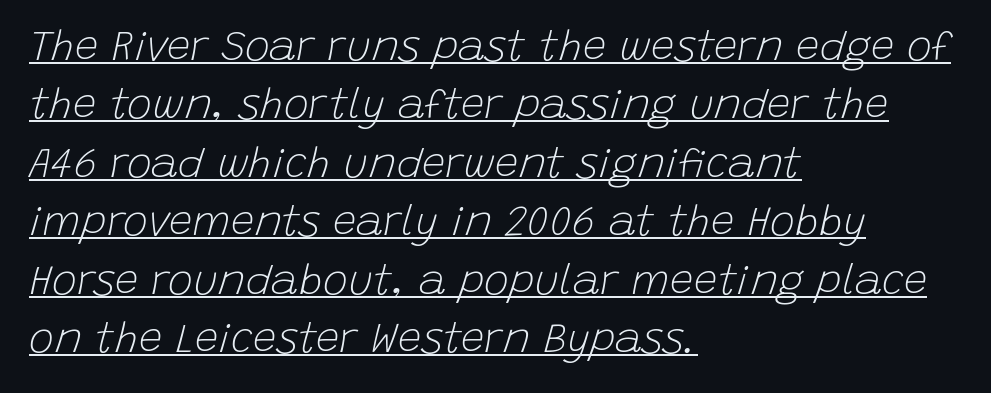
Q: Is the text bold? A: No.
Q: Is the text italic (slanted)? A: Yes, it leans right by about 15 degrees.
Q: Is the text underlined? A: Yes.
Q: How is the paragraph aligned? A: Left-aligned.
Q: Is the spacing between letters normal or unusually wide? A: Normal.
Q: Is the spacing between lines tight, normal or loose? A: Normal.
Q: Width (condensed, normal, or wide)? A: Normal.
Q: Stroke contrast? A: Low.
Q: x-height? A: Large.
Q: Monospaced? A: No.
